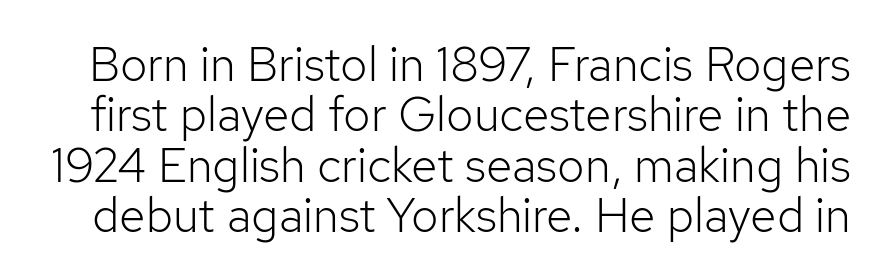
Do the characters align in a grid? No, the font is proportional. Stroke thickness stays within the range of a standard reading face or lighter. The font's upright variant was chosen for this text. Lines of text with bare space underneath. Tracking here is standard; glyphs follow each other at the usual distance.
